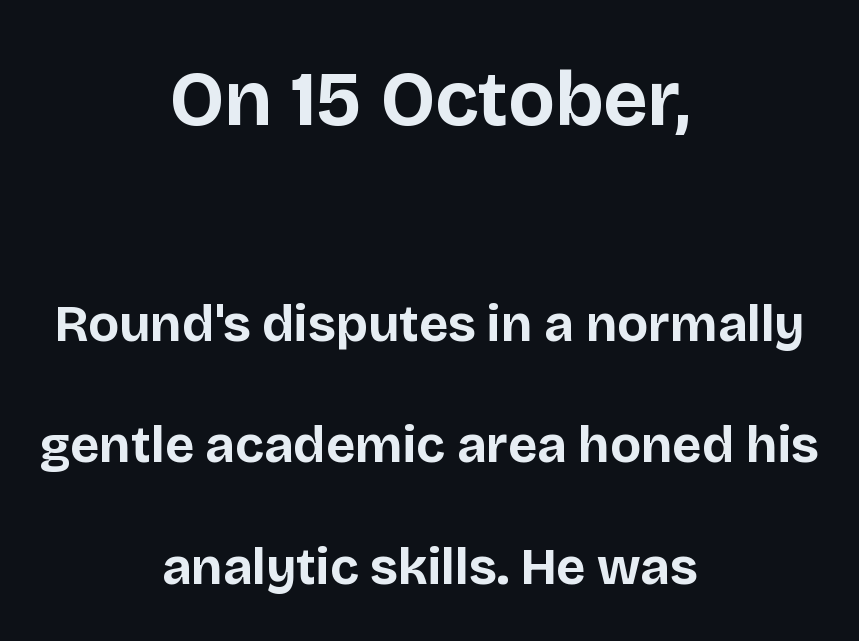
Q: Is the text bold? A: Yes.
Q: Is the text italic (slanted)? A: No, it is upright.
Q: Is the typeface a serif or a sans-serif typeface? A: Sans-serif.
Q: Is the text underlined? A: No.
Q: How is the paragraph aligned? A: Centered.
Q: Is the spacing between letters normal or unusually wide? A: Normal.
Q: Is the spacing between lines tight, normal or loose? A: Loose.
Q: Which block of text is set in a larger size, the first (top) or the second (bottom)? A: The first (top) one.
Q: Width (condensed, normal, or wide)? A: Normal.
Q: Stroke contrast? A: Low.
Q: x-height? A: Large.
Q: Monospaced? A: No.
